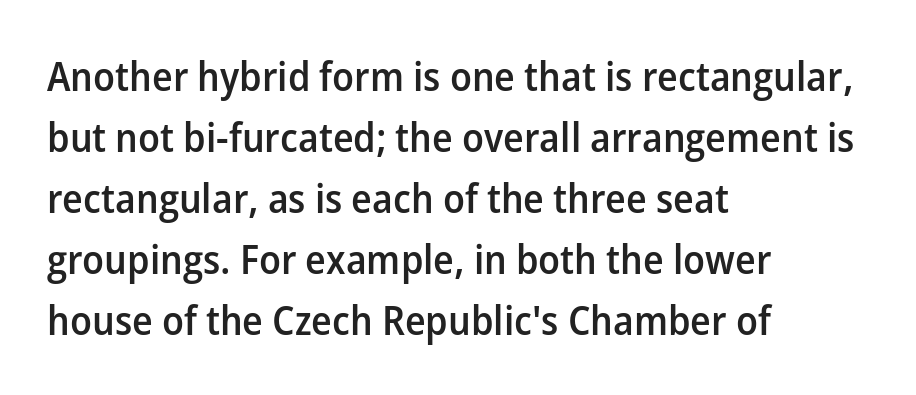
Alignment: flush left. Every stem runs plumb, perpendicular to the baseline. Bold? Not quite — semibold, heavier than regular but stopping short. Normally led — the rows are evenly, conventionally spaced. In terms of letterform style, serifs are entirely absent.
